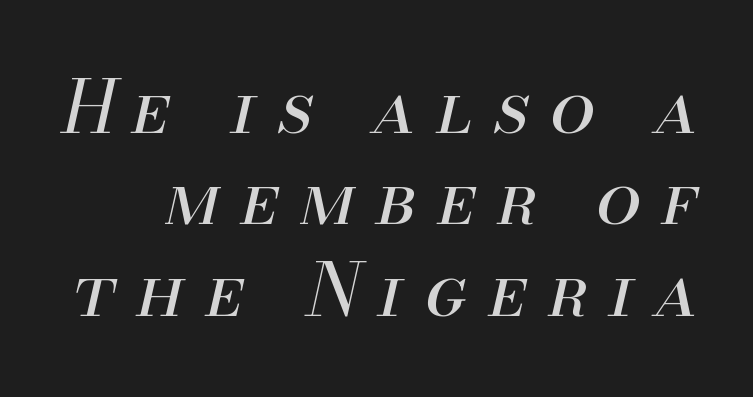
{"italic": "yes", "lean": "right", "slant_degrees": 13, "bold": "no", "weight": "regular", "width": "normal", "stroke_contrast": "medium", "x_height": "small", "monospaced": "no", "underline": "no", "line_spacing": "normal", "line_spacing_ratio": 1.27, "letter_spacing": "wide", "letter_spacing_em": 0.29, "glyph_px": 72}
